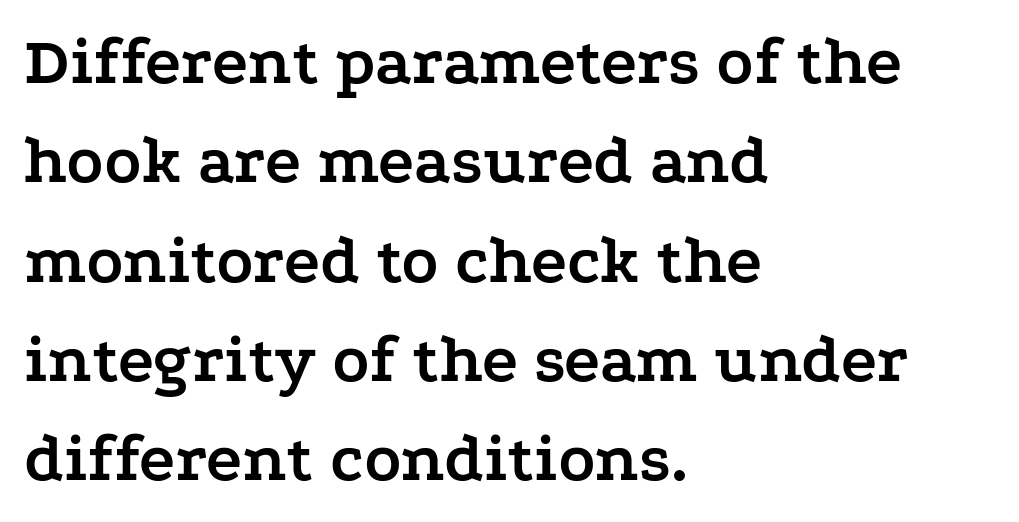
The paragraph has a hard left edge and a soft right edge. The foot of each line stays bare and open. Note the varied advance widths — an 'i' is clearly narrower than an 'm'. In terms of letterform style, serifs are clearly present. The rendering uses a bold face; every stroke is thick and dark.
